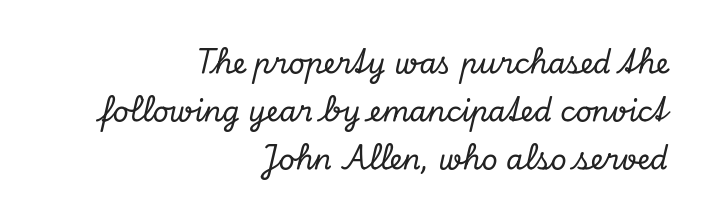
Varying glyph widths throughout — classic text-font behaviour. Teacher's note: observe the even right margin — that is flush-right alignment. Anything drawn beneath the words? Only blank space. Spacing between characters is what you'd get straight out of the box.
